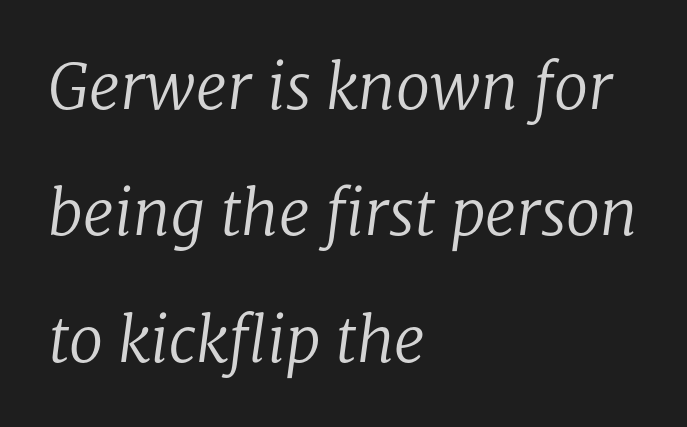
Q: Is the text bold? A: No.
Q: Is the text italic (slanted)? A: Yes, it leans right by about 8 degrees.
Q: Is the typeface a serif or a sans-serif typeface? A: Serif.
Q: Is the text underlined? A: No.
Q: How is the paragraph aligned? A: Left-aligned.
Q: Is the spacing between letters normal or unusually wide? A: Normal.
Q: Is the spacing between lines tight, normal or loose? A: Loose.
Q: Width (condensed, normal, or wide)? A: Normal.
Q: Stroke contrast? A: Low.
Q: x-height? A: Medium.
Q: Monospaced? A: No.
